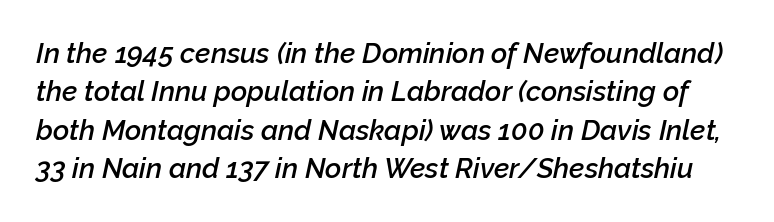
The image shows 28 px semibold type, italic (leaning right); set normal line spacing (1.37x), normal letter spacing, not underlined; low stroke contrast and a medium x-height.
